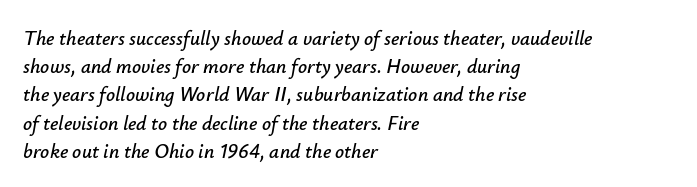
{"italic": "yes", "lean": "right", "slant_degrees": 12, "underline": "no", "align": "left", "line_spacing": "normal", "line_spacing_ratio": 1.41, "letter_spacing": "normal", "letter_spacing_em": 0.0, "glyph_px": 20}
